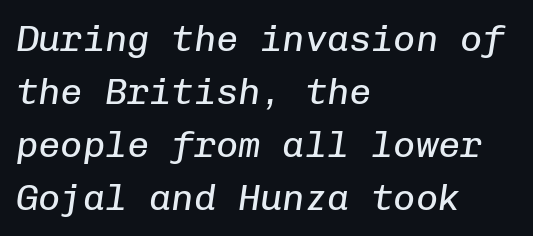
Q: Is the text bold? A: No.
Q: Is the text italic (slanted)? A: Yes, it leans right by about 8 degrees.
Q: Is the text underlined? A: No.
Q: How is the paragraph aligned? A: Left-aligned.
Q: Is the spacing between letters normal or unusually wide? A: Normal.
Q: Is the spacing between lines tight, normal or loose? A: Normal.
Q: Width (condensed, normal, or wide)? A: Normal.
Q: Stroke contrast? A: Low.
Q: x-height? A: Medium.
Q: Monospaced? A: Yes.
